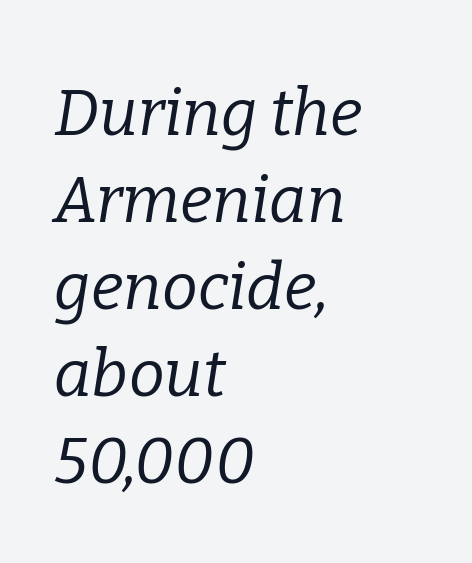
Q: Is the text bold? A: No.
Q: Is the text italic (slanted)? A: Yes, it leans right by about 9 degrees.
Q: Is the typeface a serif or a sans-serif typeface? A: Serif.
Q: Is the text underlined? A: No.
Q: How is the paragraph aligned? A: Left-aligned.
Q: Is the spacing between letters normal or unusually wide? A: Normal.
Q: Is the spacing between lines tight, normal or loose? A: Normal.
Q: Width (condensed, normal, or wide)? A: Normal.
Q: Stroke contrast? A: Low.
Q: x-height? A: Medium.
Q: Monospaced? A: No.
